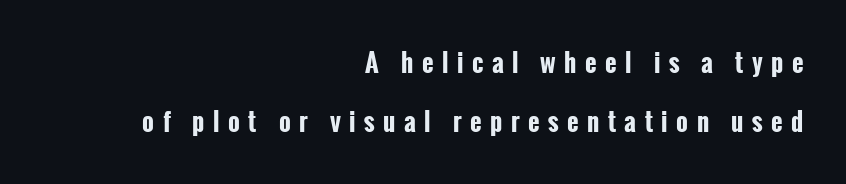
The image shows 25 px bold type, upright; set right-aligned, loose line spacing (2.37x), unusually wide letter spacing (+0.34 em), not underlined.
